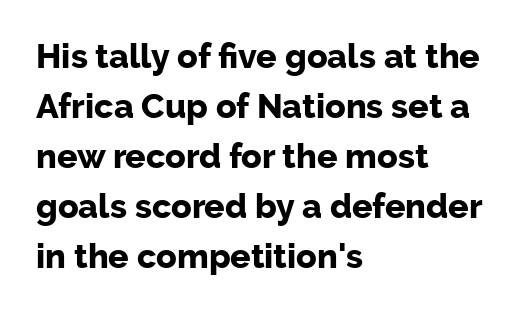
Looks like regular typesetting: each glyph gets only the width it needs. These lines are set flush left with a ragged right edge. The face used here is a sans, in the tradition of grotesques and geometrics. The rendering keeps characters at their native spacing. Characters remain perfectly vertical along every line. The lines sit at an ordinary, default distance from one another.
